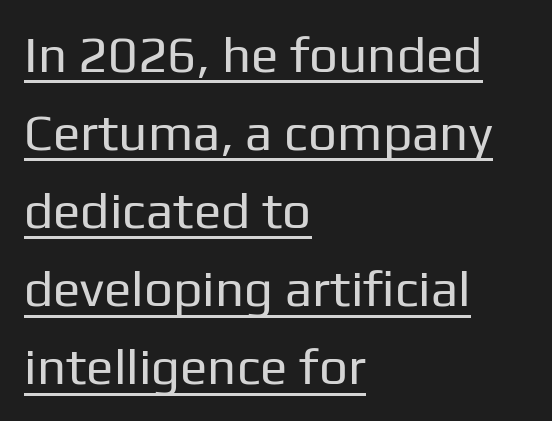
Q: Is the text bold? A: No.
Q: Is the text italic (slanted)? A: No, it is upright.
Q: Is the typeface a serif or a sans-serif typeface? A: Sans-serif.
Q: Is the text underlined? A: Yes.
Q: How is the paragraph aligned? A: Left-aligned.
Q: Is the spacing between letters normal or unusually wide? A: Normal.
Q: Is the spacing between lines tight, normal or loose? A: Normal.
Q: Width (condensed, normal, or wide)? A: Normal.
Q: Stroke contrast? A: Low.
Q: x-height? A: Medium.
Q: Monospaced? A: No.
